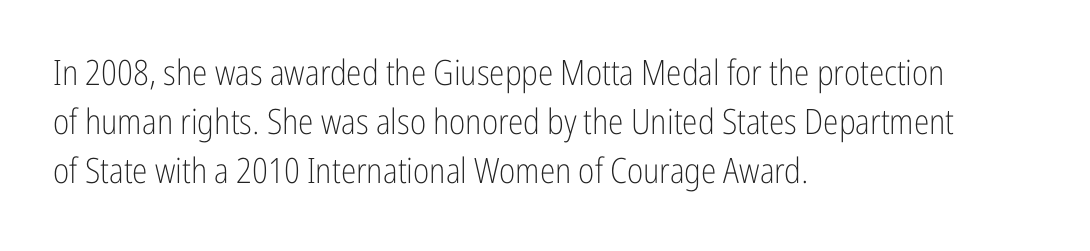
The image shows 35 px light, condensed sans-serif type, upright; set left-aligned, normal line spacing (1.4x), normal letter spacing, not underlined; low stroke contrast and a medium x-height.
